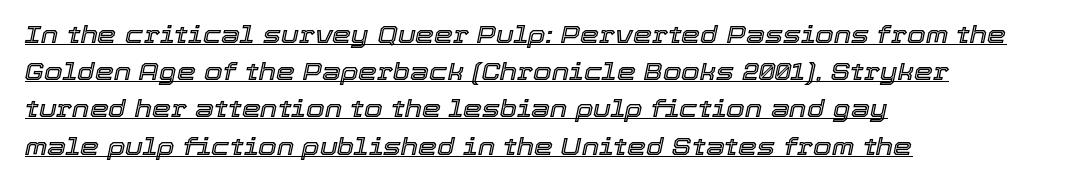
Q: Is the text italic (slanted)? A: Yes, it leans right by about 12 degrees.
Q: Is the text underlined? A: Yes.
Q: How is the paragraph aligned? A: Left-aligned.
Q: Is the spacing between letters normal or unusually wide? A: Normal.
Q: Is the spacing between lines tight, normal or loose? A: Normal.
